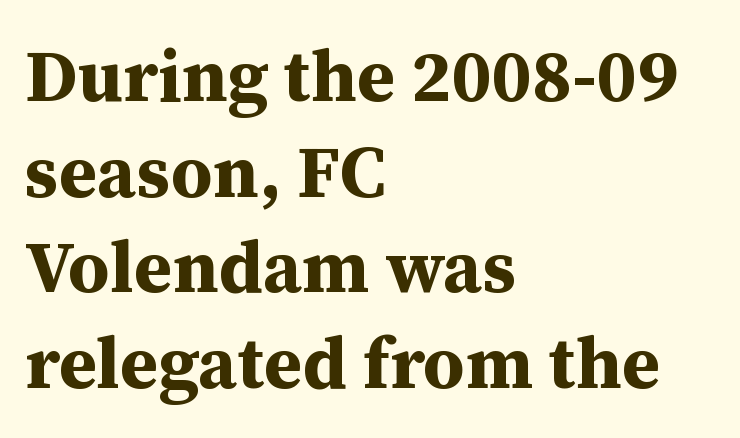
The line texture is even and compact thanks to regular tracking. The string is rendered with underlining switched off. Is the block centered? No — it sits flush against the left margin. Font category for this specimen: serif.
